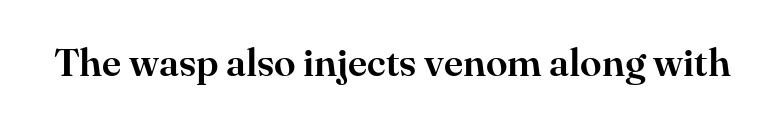
The image shows 39 px serif type, upright; set normal letter spacing, not underlined; high stroke contrast and a small x-height.
